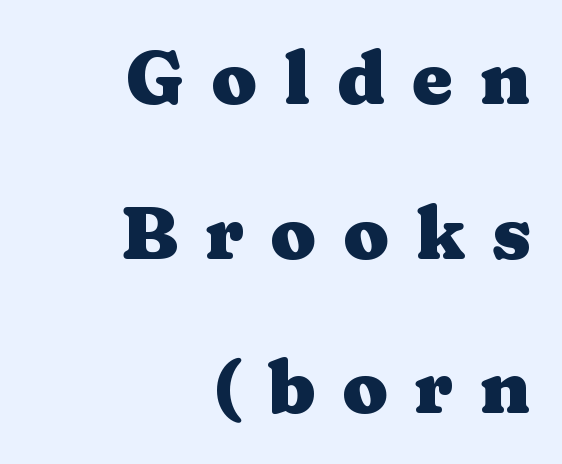
Letters rest on an invisible, unmarked baseline. The block of text is sparse from top to bottom, with ample space between rows. Regarding serifs, this sample has them. The text block is weighted toward the right margin, trailing off unevenly leftward. Proportional: the letters do not fall into vertical columns. Characters remain perfectly vertical along every line.
